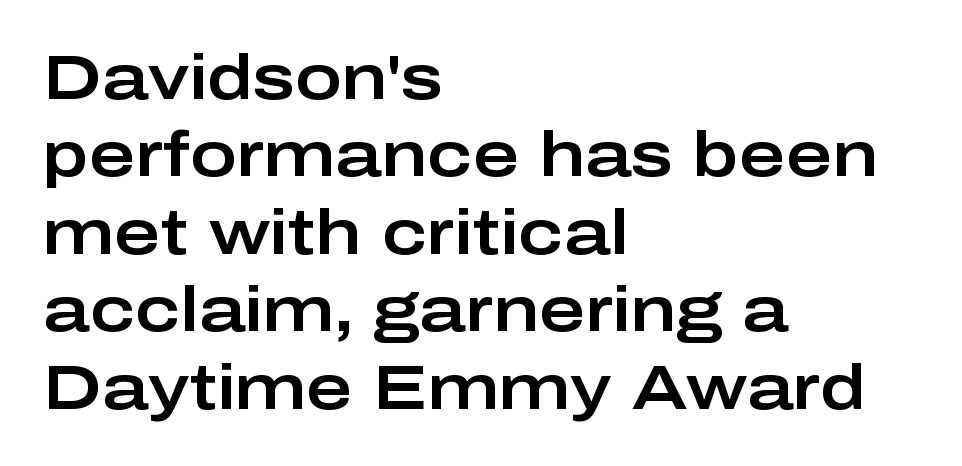
Q: Is the text italic (slanted)? A: No, it is upright.
Q: Is the typeface a serif or a sans-serif typeface? A: Sans-serif.
Q: Is the text underlined? A: No.
Q: How is the paragraph aligned? A: Left-aligned.
Q: Is the spacing between letters normal or unusually wide? A: Normal.
Q: Width (condensed, normal, or wide)? A: Wide.
Q: Stroke contrast? A: Low.
Q: x-height? A: Medium.
Q: Monospaced? A: No.
